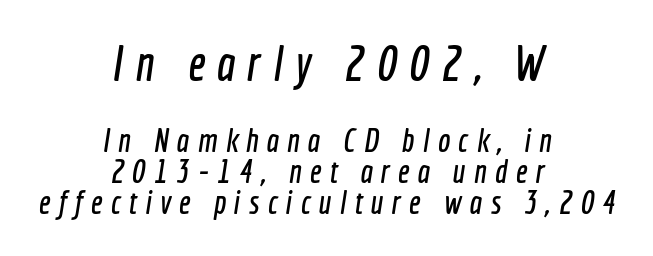
{"serif": "no", "width": "condensed", "x_height": "medium", "monospaced": "no", "underline": "no", "align": "center", "line_spacing": "tight", "line_spacing_ratio": 0.95, "letter_spacing": "wide", "letter_spacing_em": 0.25, "larger_block": "first", "size_ratio": 1.48, "glyph_px": 49}
